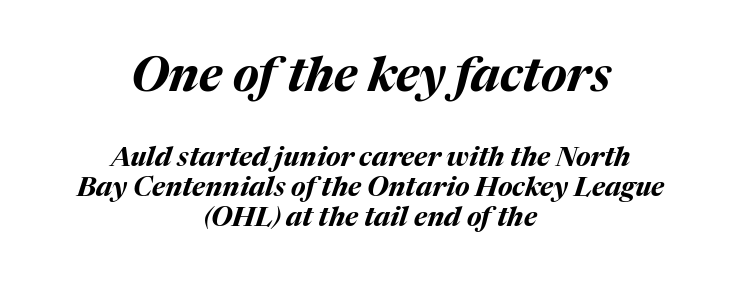
The image shows 48 px bold type, italic (leaning right); set centered, tight line spacing (1.1x), normal letter spacing, not underlined; the first (top) block is 1.78x larger; medium stroke contrast and a medium x-height.
